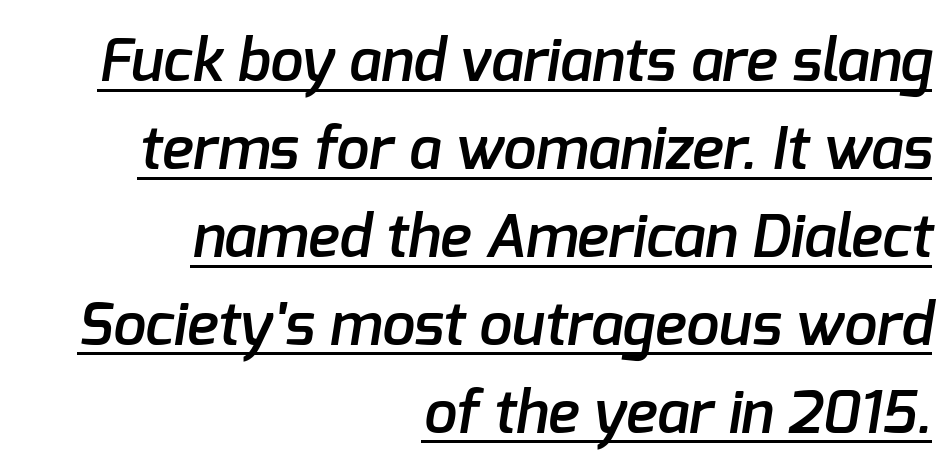
The image shows 59 px semibold sans-serif type; set right-aligned, normal line spacing (1.49x), normal letter spacing, underlined; low stroke contrast and a medium x-height.
